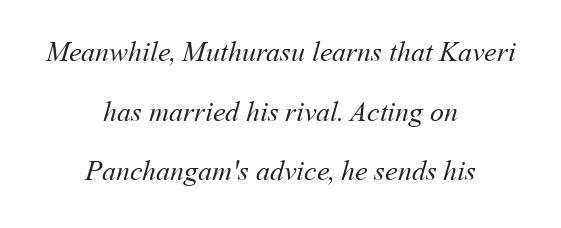
The image shows 28 px regular-weight type; set centered, loose line spacing (2.13x), normal letter spacing, not underlined; medium stroke contrast and a medium x-height.
